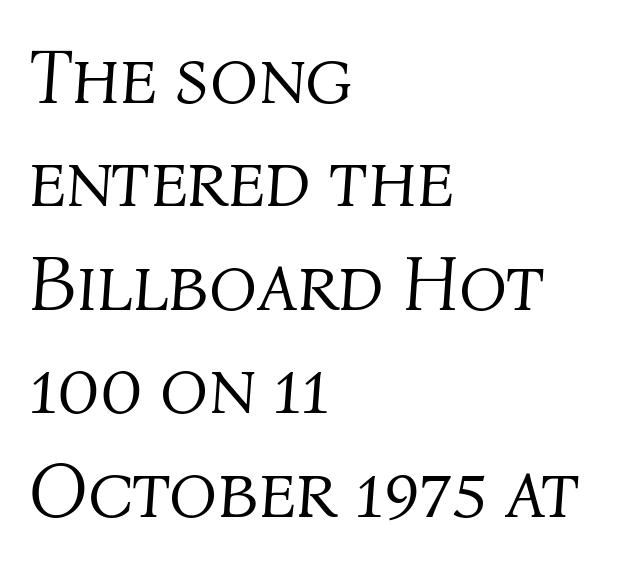
The image shows 79 px light type, italic (leaning right); set left-aligned, normal line spacing (1.31x), normal letter spacing, not underlined; medium stroke contrast and a medium x-height.
